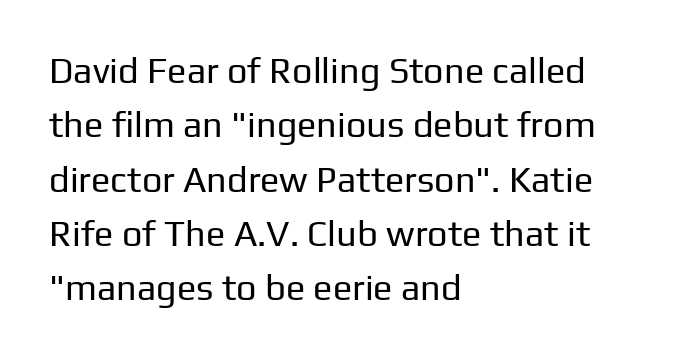
The image shows 36 px regular-weight sans-serif type, upright; set left-aligned, normal line spacing (1.51x), normal letter spacing, not underlined; low stroke contrast and a medium x-height.
